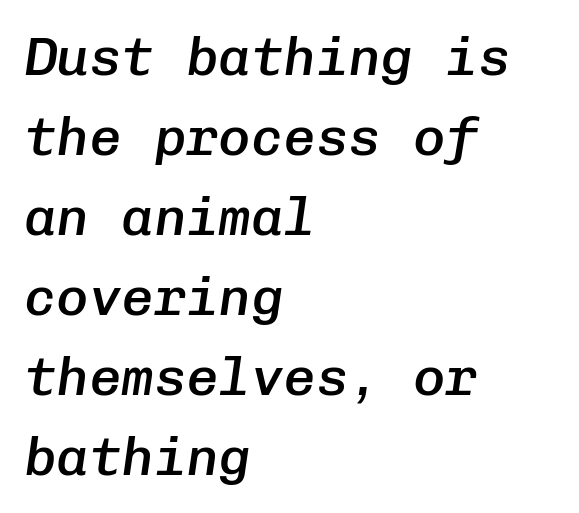
{"italic": "yes", "lean": "right", "slant_degrees": 8, "bold": "semi", "weight": "semibold", "width": "normal", "stroke_contrast": "low", "x_height": "medium", "monospaced": "yes", "underline": "no", "align": "left", "line_spacing": "normal", "line_spacing_ratio": 1.48, "letter_spacing": "normal", "letter_spacing_em": 0.0, "glyph_px": 54}
